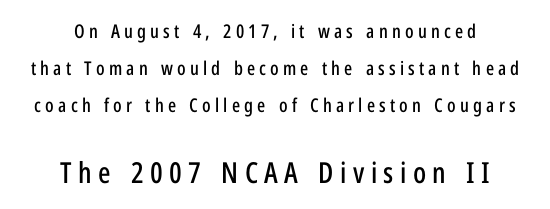
{"serif": "no", "italic": "no", "width": "condensed", "stroke_contrast": "low", "x_height": "medium", "monospaced": "no", "underline": "no", "align": "center", "line_spacing": "loose", "line_spacing_ratio": 1.96, "letter_spacing": "wide", "letter_spacing_em": 0.22, "larger_block": "second", "size_ratio": 1.53, "glyph_px": 29}
